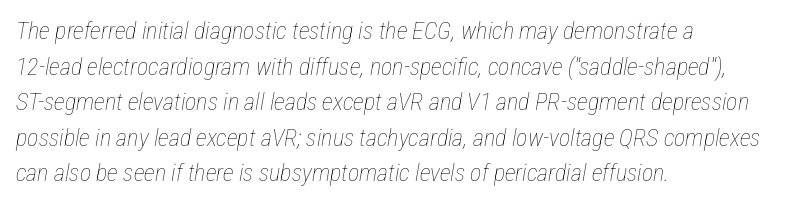
Letters rest on an invisible, unmarked baseline. Quick note: interline space is typical. Posture: slanted. The passage is arranged the way most books set body copy — flush left. Is the stroke heavy? The answer is a plain regular-or-lighter.
